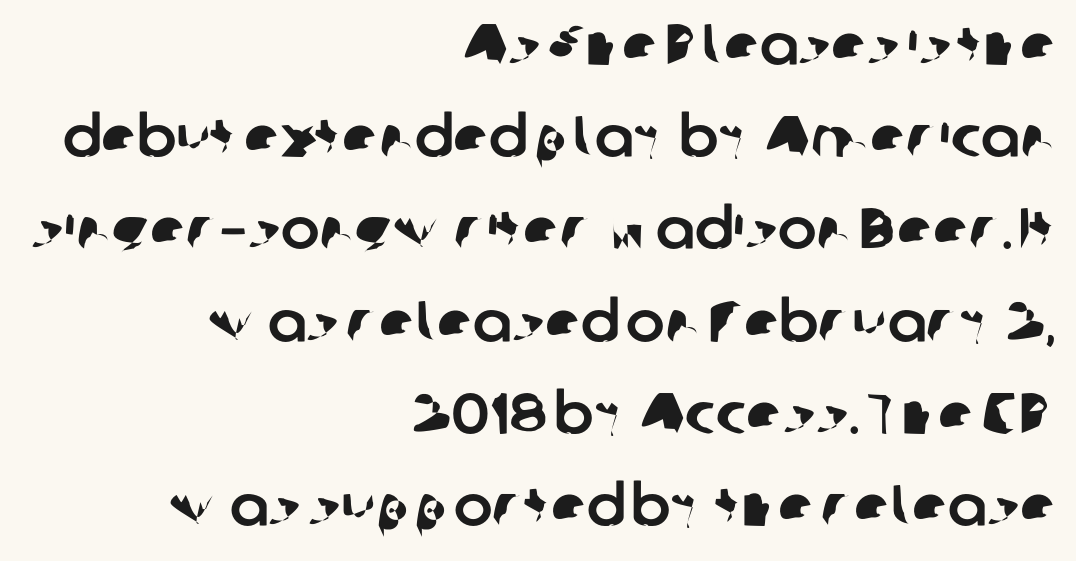
Leftover space on each line is placed entirely before the opening word. The rendering uses a moderate line-height, typical for paragraphs. The glyphs are unaccompanied by any horizontal stroke below them. The passage shown is typed in a proportional face where columns would drift.
